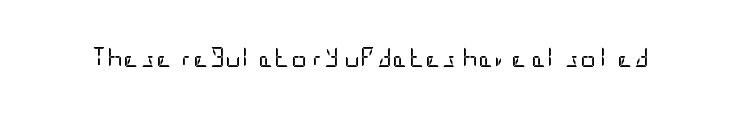
Posture: upright roman. Short note: letters normally spaced. The weight would be labelled regular, book, light, or lighter still. Lines of text with bare space underneath.
